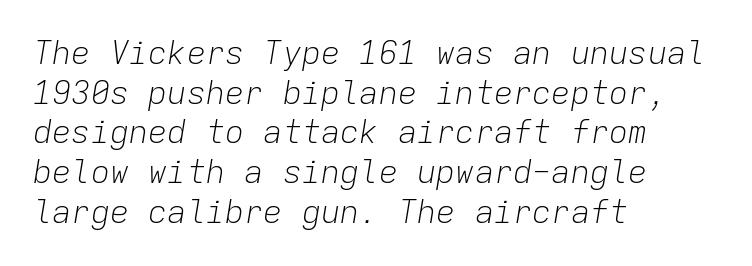
{"italic": "yes", "lean": "right", "slant_degrees": 9, "bold": "no", "weight": "light", "width": "normal", "stroke_contrast": "low", "x_height": "medium", "monospaced": "yes", "underline": "no", "align": "left", "line_spacing_ratio": 1.24, "letter_spacing": "normal", "letter_spacing_em": 0.0, "glyph_px": 32}
